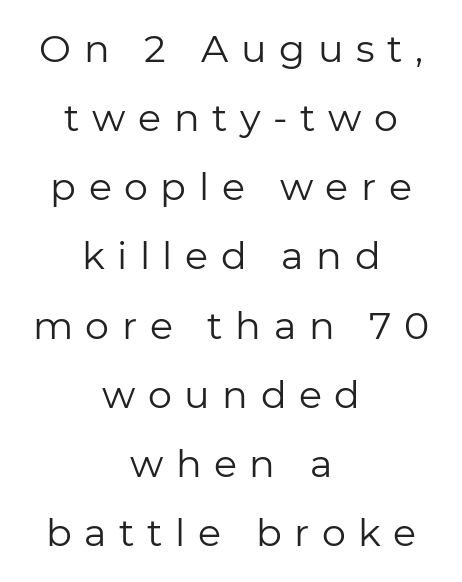
The image shows 38 px regular-weight sans-serif type, upright; set centered, line spacing 1.82x, unusually wide letter spacing (+0.33 em), not underlined; low stroke contrast and a medium x-height.
